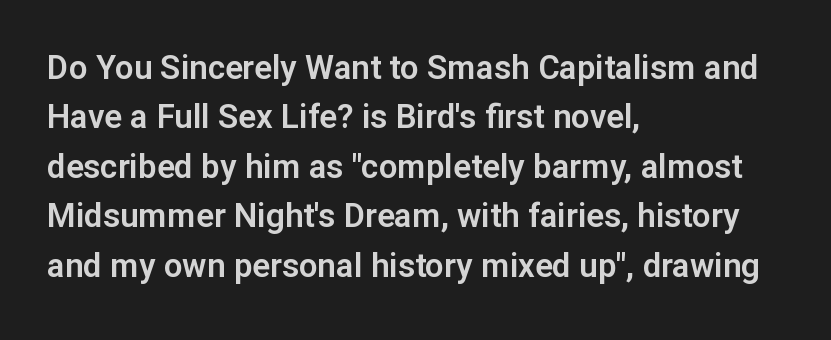
The designer left line spacing at the default. Casual observation: everything's shoved over to the left. These lines were composed using upright roman letters. Varying glyph widths throughout — classic text-font behaviour. This rendering features lettering with no underline. Each letter's strokes conclude bluntly, with no projecting serifs.
